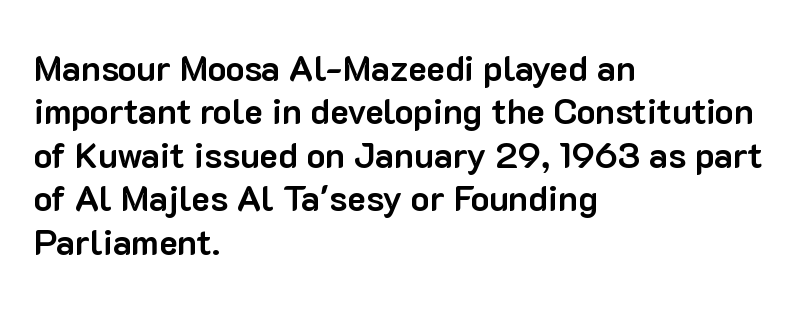
The image shows 35 px bold sans-serif type, upright; set left-aligned, line spacing 1.24x, normal letter spacing, not underlined; low stroke contrast and a medium x-height.
